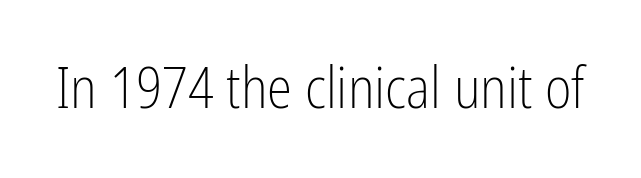
{"serif": "no", "italic": "no", "bold": "no", "weight": "light", "width": "condensed", "stroke_contrast": "low", "x_height": "medium", "monospaced": "no", "underline": "no", "letter_spacing": "normal", "letter_spacing_em": 0.0, "glyph_px": 57}
